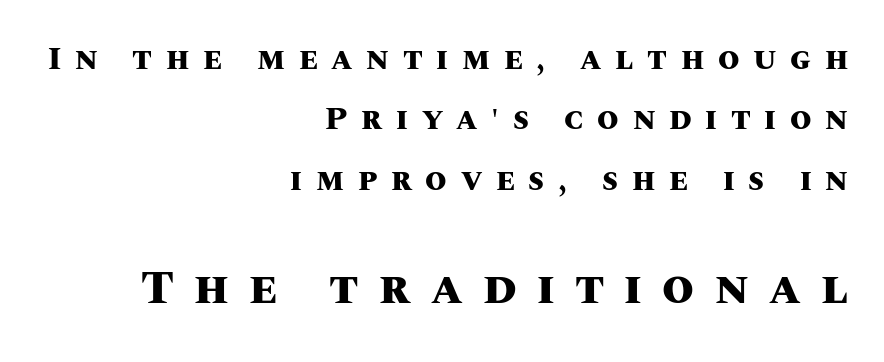
Q: Is the text bold? A: Yes.
Q: Is the text italic (slanted)? A: No, it is upright.
Q: Is the text underlined? A: No.
Q: How is the paragraph aligned? A: Right-aligned.
Q: Is the spacing between letters normal or unusually wide? A: Unusually wide.
Q: Is the spacing between lines tight, normal or loose? A: Loose.
Q: Which block of text is set in a larger size, the first (top) or the second (bottom)? A: The second (bottom) one.
Q: Width (condensed, normal, or wide)? A: Normal.
Q: Stroke contrast? A: Medium.
Q: x-height? A: Large.
Q: Monospaced? A: No.
